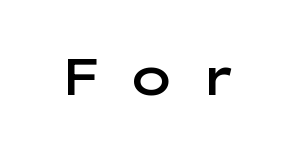
Q: Is the text bold? A: Semi-bold.
Q: Is the text italic (slanted)? A: No, it is upright.
Q: Is the typeface a serif or a sans-serif typeface? A: Sans-serif.
Q: Is the text underlined? A: No.
Q: Is the spacing between letters normal or unusually wide? A: Unusually wide.
Q: Width (condensed, normal, or wide)? A: Wide.
Q: Stroke contrast? A: Low.
Q: x-height? A: Medium.
Q: Monospaced? A: No.
